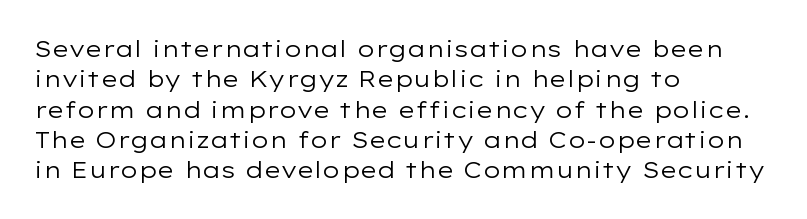
{"italic": "no", "bold": "no", "underline": "no", "align": "left", "line_spacing": "normal", "line_spacing_ratio": 1.32, "letter_spacing": "normal", "letter_spacing_em": 0.0, "glyph_px": 23}
